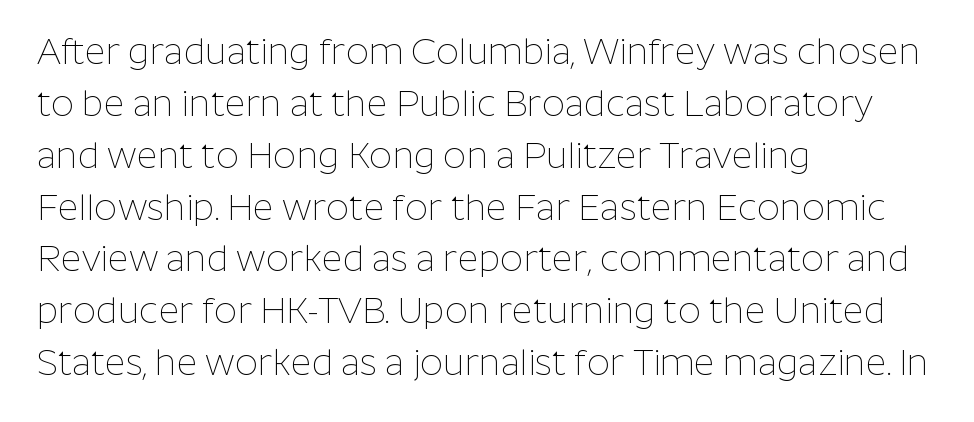
Q: Is the text bold? A: No.
Q: Is the text italic (slanted)? A: No, it is upright.
Q: Is the typeface a serif or a sans-serif typeface? A: Sans-serif.
Q: Is the text underlined? A: No.
Q: How is the paragraph aligned? A: Left-aligned.
Q: Is the spacing between letters normal or unusually wide? A: Normal.
Q: Is the spacing between lines tight, normal or loose? A: Normal.
Q: Width (condensed, normal, or wide)? A: Normal.
Q: Stroke contrast? A: Low.
Q: x-height? A: Medium.
Q: Monospaced? A: No.
